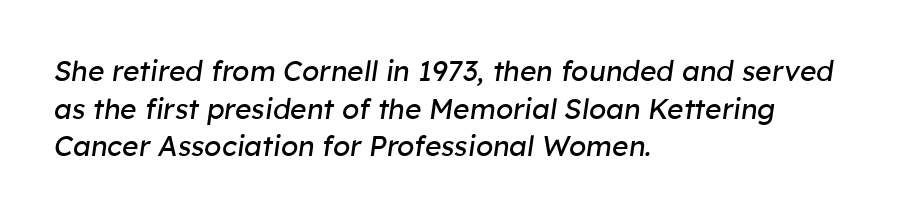
Notice how descenders clear the ascenders below comfortably — that's standard leading. Students, note that the glyphs here touch the page at normal intervals. Style check: oblique. Looks like regular typesetting: each glyph gets only the width it needs. Letters rest on an invisible, unmarked baseline. The paragraph has a hard left edge and a soft right edge.
